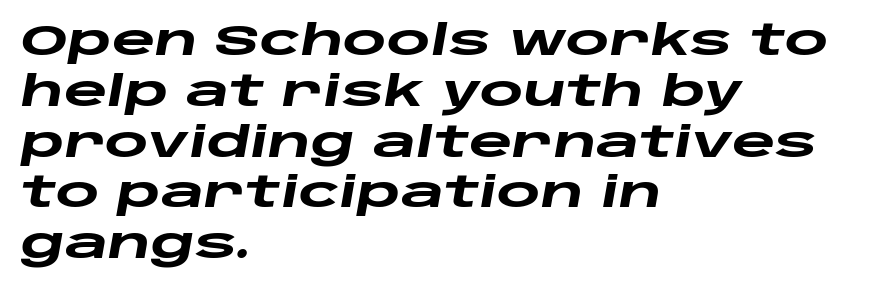
{"italic": "yes", "lean": "right", "slant_degrees": 10, "bold": "yes", "weight": "heavy", "width": "wide", "stroke_contrast": "low", "x_height": "large", "monospaced": "no", "underline": "no", "align": "left", "line_spacing_ratio": 1.21, "letter_spacing": "normal", "letter_spacing_em": 0.0, "glyph_px": 42}
